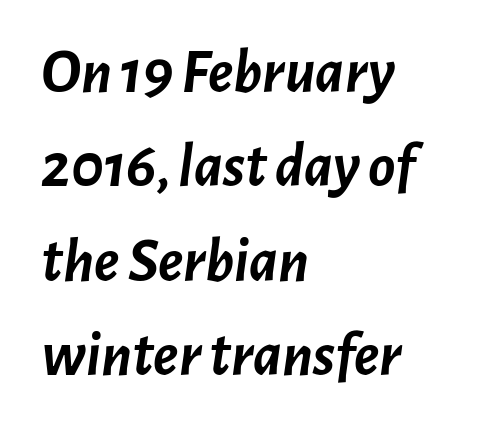
Spacing verdict: proportional, widths tailored to each character. Normally led — the rows are evenly, conventionally spaced. How are the letters spaced? Ordinarily, with no added tracking. The paragraph has a hard left edge and a soft right edge. Stroke thickness is high; the sample reads as a true bold. The letters are slanted; this is an italic face.
